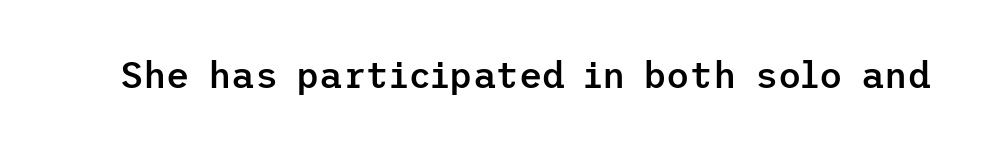
{"serif": "no", "italic": "no", "bold": "semi", "weight": "semibold", "width": "normal", "stroke_contrast": "low", "x_height": "medium", "underline": "no", "letter_spacing": "normal", "letter_spacing_em": 0.0, "glyph_px": 36}
